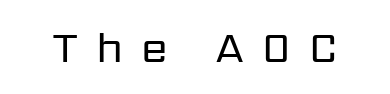
The rendering inserts visible extra space after every character. Heaviness? Minimal to ordinary, like unemphasized prose. Is there any slant? The stems are plumb. The letters carry no serifs — their stems end cleanly without finishing strokes. Plain, unruled lines of type. You could not count columns in this text — the font is proportionally spaced.
